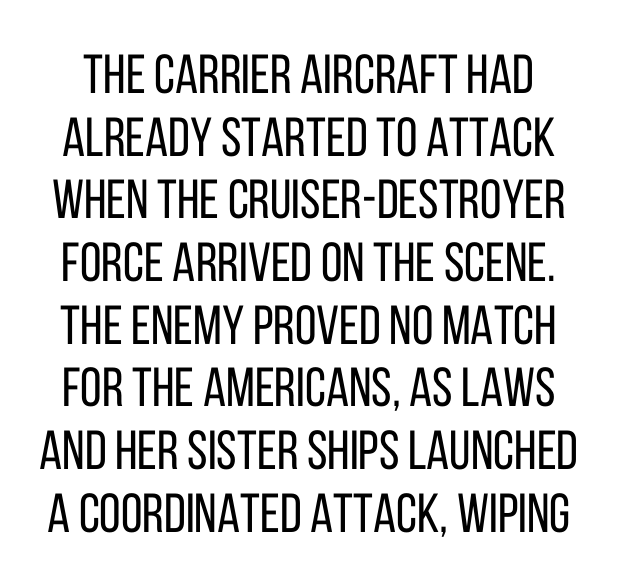
{"serif": "no", "italic": "no", "bold": "no", "weight": "regular", "width": "condensed", "stroke_contrast": "low", "x_height": "large", "monospaced": "no", "underline": "no", "line_spacing": "tight", "line_spacing_ratio": 1.14, "letter_spacing": "normal", "letter_spacing_em": 0.0, "glyph_px": 55}
